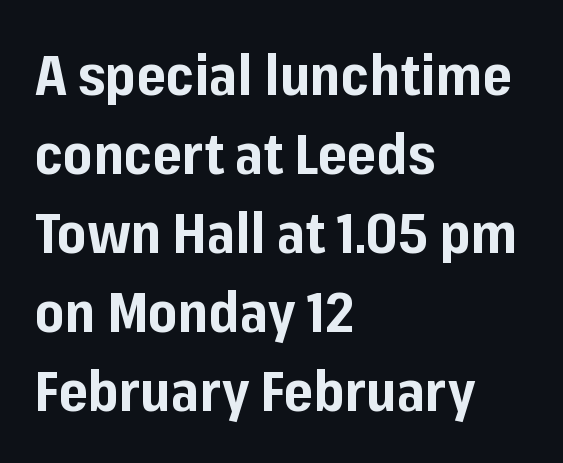
Ascenders rise straight up at ninety degrees. Line starts are locked; line ends wander. Glyph-to-glyph distance matches everyday printed text. Honestly, the row spacing looks completely unremarkable. Set as a true bold cut, around the 700 mark.
